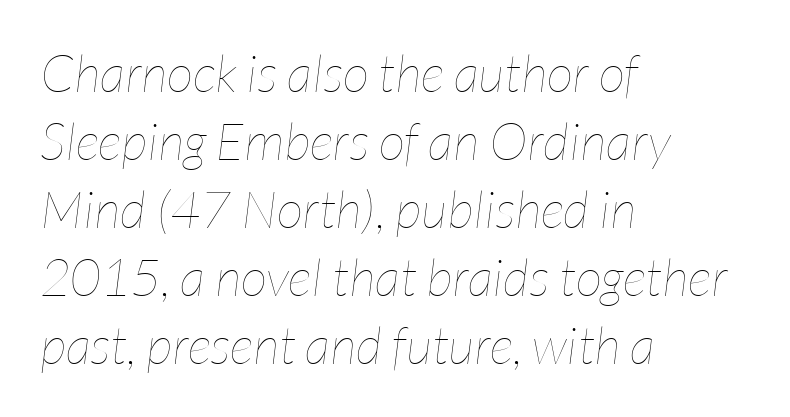
The image shows 52 px thin, condensed type, italic (leaning right); set left-aligned, normal line spacing (1.31x), normal letter spacing, not underlined; low stroke contrast and a medium x-height.
